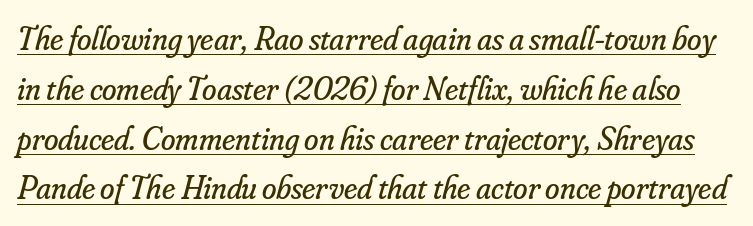
The font is comparable to plain body text, perhaps lighter. Slant detected: the letters are inclined. The space between consecutive lines is moderate. Honestly, the underline is the first thing you notice here. Caption: standard tracking, unaltered.
